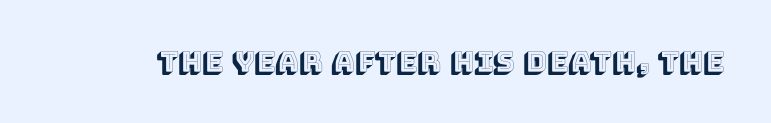
{"italic": "no", "width": "normal", "x_height": "large", "monospaced": "no", "underline": "no", "letter_spacing": "normal", "letter_spacing_em": 0.0, "glyph_px": 28}
